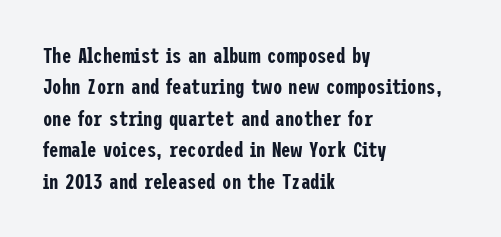
Q: Is the text italic (slanted)? A: No, it is upright.
Q: Is the text underlined? A: No.
Q: How is the paragraph aligned? A: Left-aligned.
Q: Is the spacing between letters normal or unusually wide? A: Normal.
Q: Is the spacing between lines tight, normal or loose? A: Normal.
